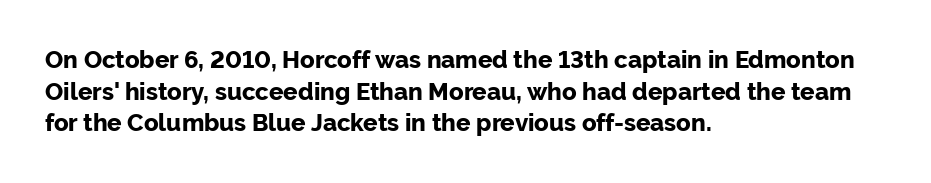
Honestly, the letter spacing is just normal — you wouldn't notice it. One glance says typical: line gaps are just what's usual. These lines stack with their left ends in a neat column. The type sits square on the baseline with zero lean. Descender tails drop into unmarked territory. How heavy is the stroke? Heavy — this is a bold.
